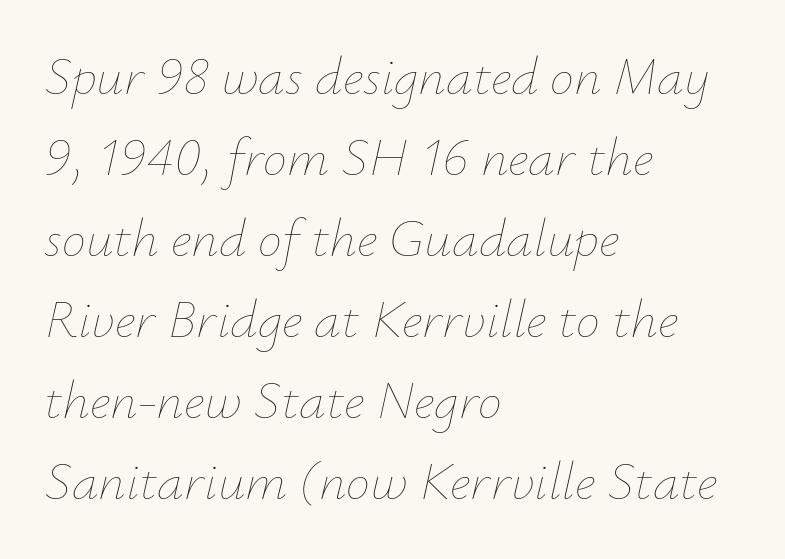
The image shows 54 px thin type, italic (leaning right); set left-aligned, normal line spacing (1.5x), normal letter spacing, not underlined; low stroke contrast and a small x-height.
